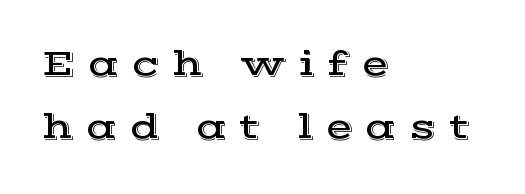
The image shows 36 px wide serif type, upright; set left-aligned, line spacing 1.76x, unusually wide letter spacing (+0.34 em), not underlined; a medium x-height.
